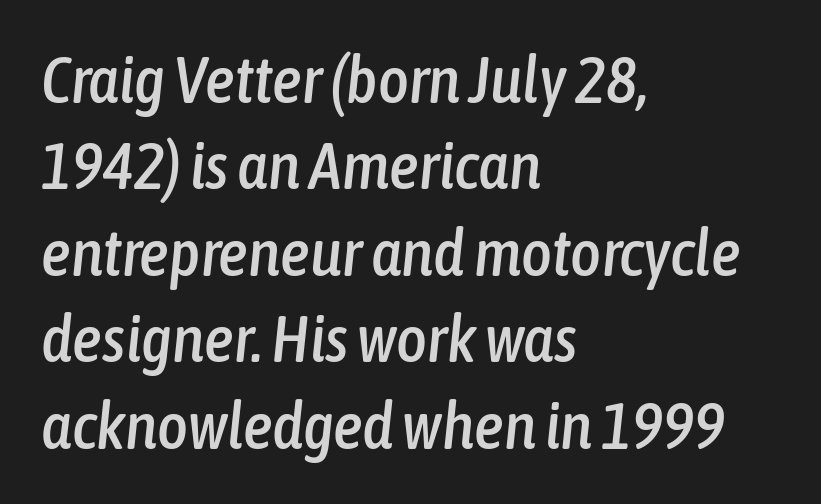
Anything drawn beneath the words? Only blank space. A classic flush-left, rag-right setting is used for this passage. If you measured baseline to baseline, you'd find a middling distance. This sample uses plain, unmodified letter spacing.
